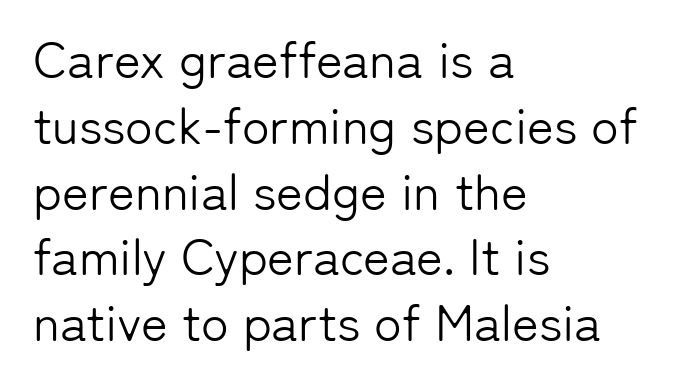
{"serif": "no", "italic": "no", "bold": "no", "weight": "light", "width": "normal", "stroke_contrast": "low", "x_height": "medium", "monospaced": "no", "underline": "no", "align": "left", "line_spacing": "normal", "line_spacing_ratio": 1.29, "letter_spacing": "normal", "letter_spacing_em": 0.0, "glyph_px": 51}
